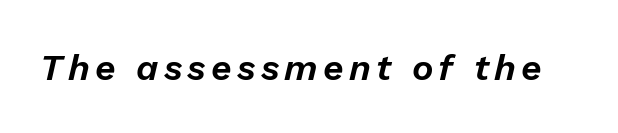
The string is rendered with underlining switched off. Characters are canted at an angle relative to the baseline's perpendicular. This sample has the flowing, uneven cadence of proportional lettering.
